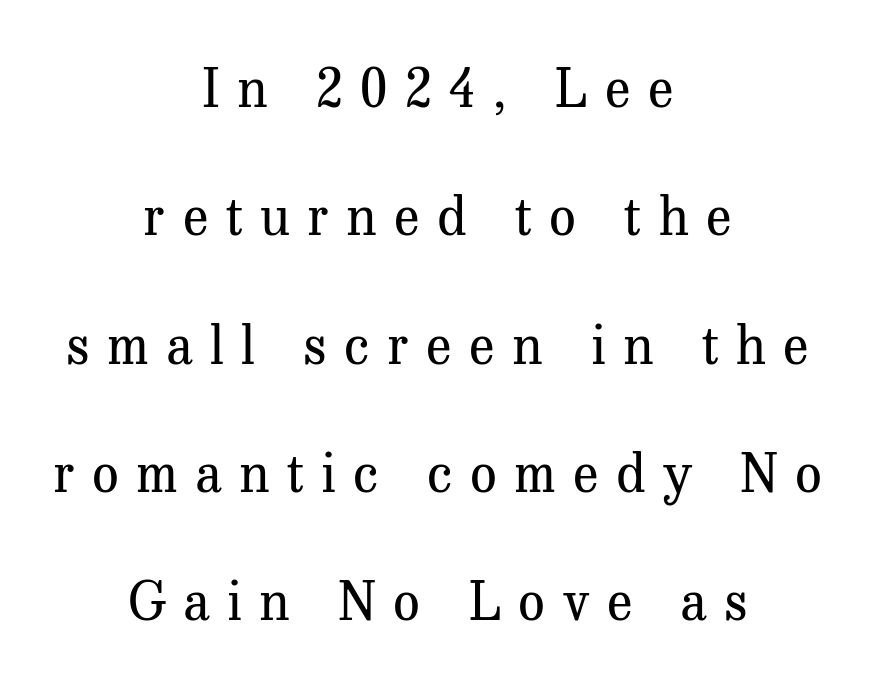
The image shows 53 px regular-weight serif type, upright; set centered, loose line spacing (2.42x), unusually wide letter spacing (+0.33 em), not underlined; medium stroke contrast and a medium x-height.
